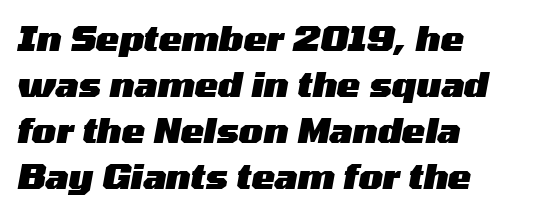
{"italic": "yes", "lean": "right", "slant_degrees": 10, "bold": "yes", "weight": "heavy", "width": "wide", "stroke_contrast": "medium", "x_height": "medium", "monospaced": "no", "underline": "no", "align": "left", "line_spacing": "normal", "line_spacing_ratio": 1.31, "letter_spacing": "normal", "letter_spacing_em": 0.0, "glyph_px": 35}
